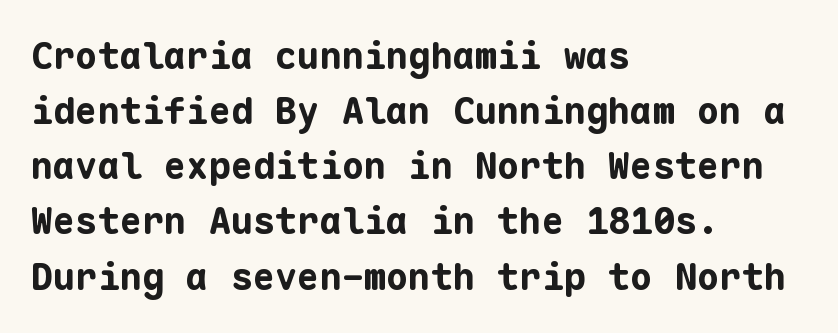
Q: Is the text bold? A: Yes.
Q: Is the text italic (slanted)? A: No, it is upright.
Q: Is the typeface a serif or a sans-serif typeface? A: Sans-serif.
Q: Is the text underlined? A: No.
Q: How is the paragraph aligned? A: Left-aligned.
Q: Is the spacing between letters normal or unusually wide? A: Normal.
Q: Is the spacing between lines tight, normal or loose? A: Normal.
Q: Width (condensed, normal, or wide)? A: Normal.
Q: Stroke contrast? A: Low.
Q: x-height? A: Medium.
Q: Monospaced? A: Yes.
